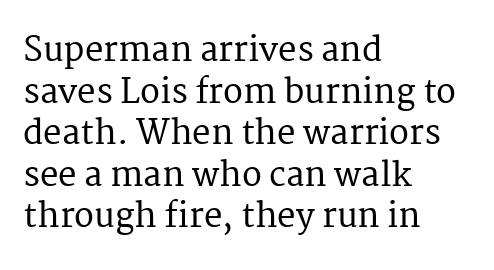
Q: Is the text italic (slanted)? A: No, it is upright.
Q: Is the typeface a serif or a sans-serif typeface? A: Serif.
Q: Is the text underlined? A: No.
Q: How is the paragraph aligned? A: Left-aligned.
Q: Is the spacing between letters normal or unusually wide? A: Normal.
Q: Is the spacing between lines tight, normal or loose? A: Normal.
Q: Width (condensed, normal, or wide)? A: Normal.
Q: Stroke contrast? A: Medium.
Q: x-height? A: Medium.
Q: Monospaced? A: No.
